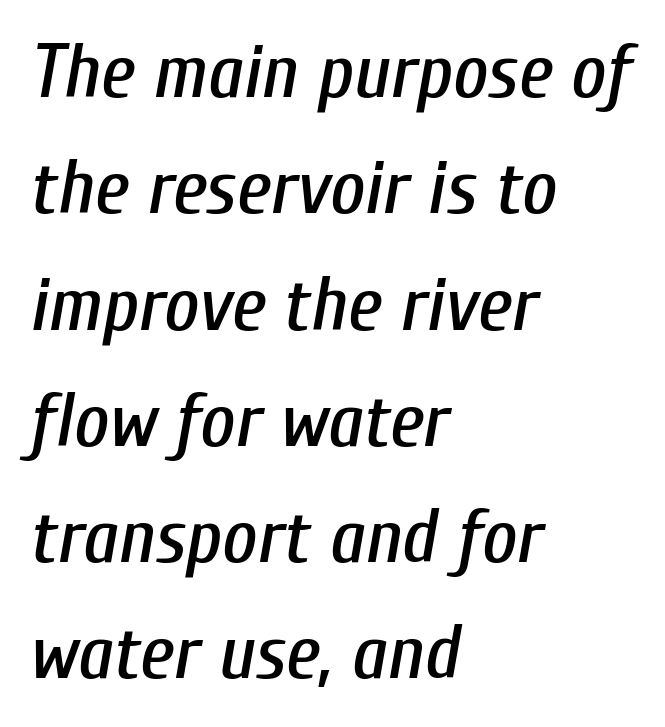
Q: Is the text italic (slanted)? A: Yes, it leans right by about 10 degrees.
Q: Is the text underlined? A: No.
Q: How is the paragraph aligned? A: Left-aligned.
Q: Is the spacing between letters normal or unusually wide? A: Normal.
Q: Is the spacing between lines tight, normal or loose? A: Normal.
Q: Width (condensed, normal, or wide)? A: Condensed.
Q: Stroke contrast? A: Low.
Q: x-height? A: Medium.
Q: Monospaced? A: No.
